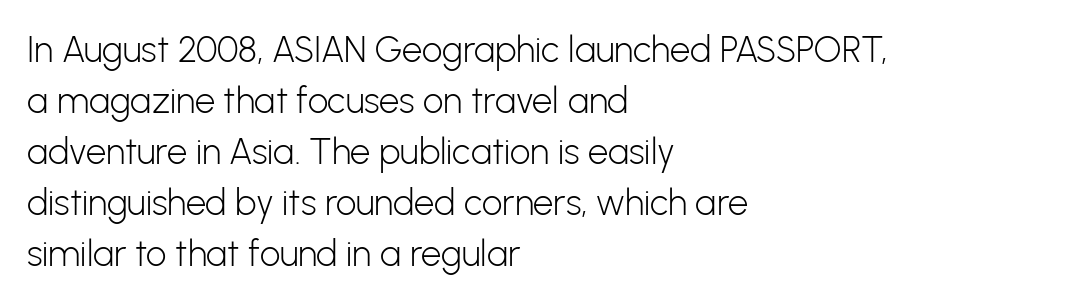
Q: Is the text bold? A: No.
Q: Is the text italic (slanted)? A: No, it is upright.
Q: Is the typeface a serif or a sans-serif typeface? A: Sans-serif.
Q: Is the text underlined? A: No.
Q: How is the paragraph aligned? A: Left-aligned.
Q: Is the spacing between letters normal or unusually wide? A: Normal.
Q: Is the spacing between lines tight, normal or loose? A: Normal.
Q: Width (condensed, normal, or wide)? A: Normal.
Q: Stroke contrast? A: Low.
Q: x-height? A: Medium.
Q: Monospaced? A: No.
